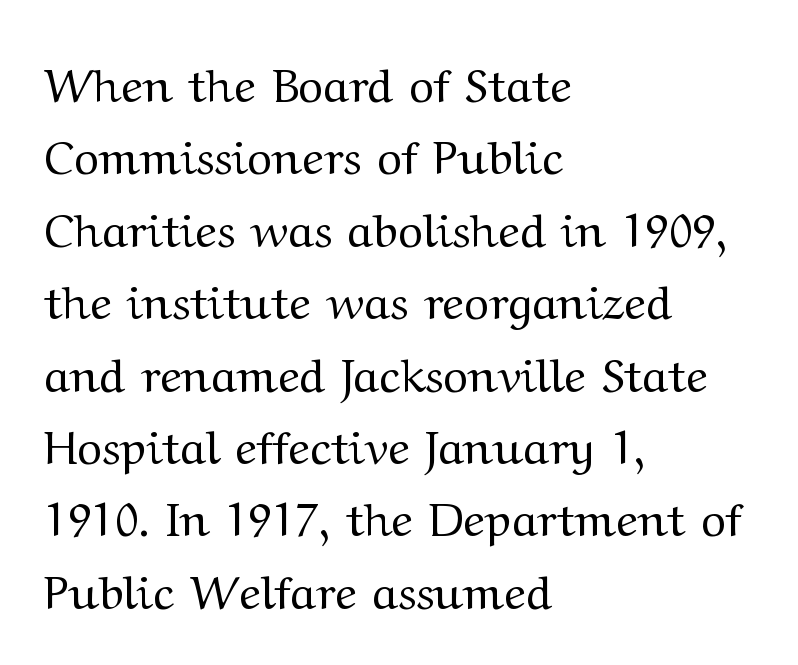
{"serif": "yes", "italic": "no", "bold": "no", "weight": "regular", "width": "wide", "stroke_contrast": "medium", "x_height": "medium", "monospaced": "no", "underline": "no", "align": "left", "line_spacing": "normal", "line_spacing_ratio": 1.54, "letter_spacing": "normal", "letter_spacing_em": 0.0, "glyph_px": 47}
